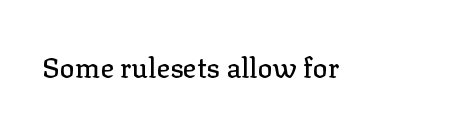
The image shows 28 px serif type, upright; set normal letter spacing, not underlined; low stroke contrast and a medium x-height.
